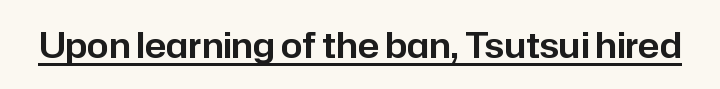
{"serif": "no", "italic": "no", "width": "normal", "stroke_contrast": "low", "x_height": "medium", "monospaced": "no", "underline": "yes", "letter_spacing": "normal", "letter_spacing_em": 0.0, "glyph_px": 35}
